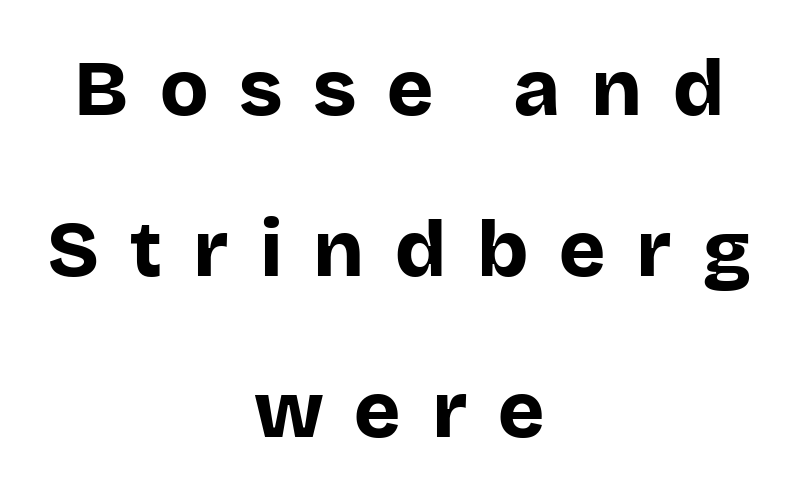
Notice how the passage keeps no hard edge, just a central spine. The zone under the glyphs is completely vacant. The axis of the letterforms is exactly vertical. A typesetter would call this leading open, well beyond the default. The face used here is proportionally spaced, like ordinary book or web type.
